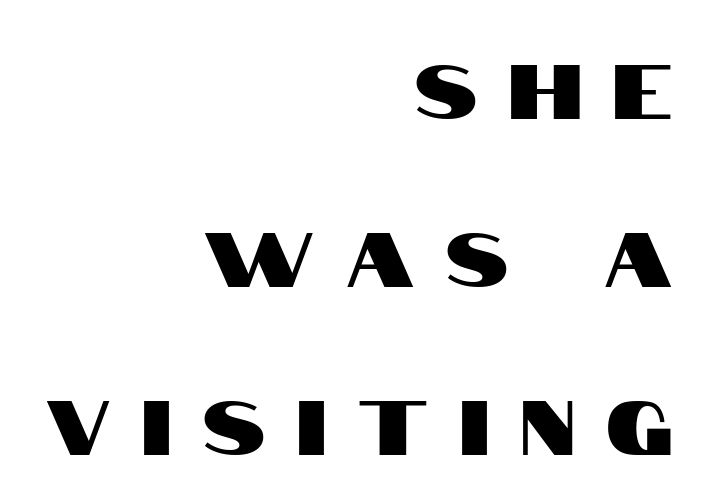
The image shows 76 px condensed sans-serif type, upright; set right-aligned, loose line spacing (2.21x), unusually wide letter spacing (+0.42 em), not underlined; high stroke contrast and a large x-height.
